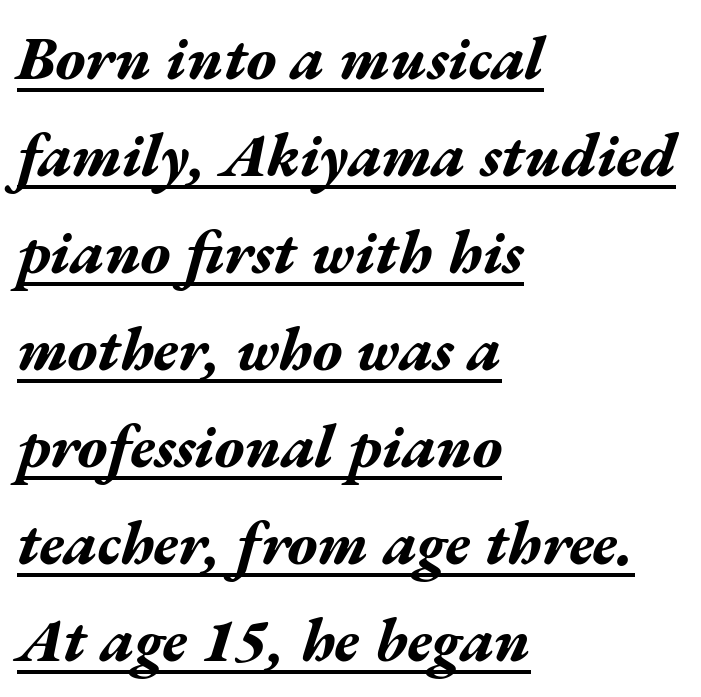
Q: Is the text bold? A: Yes.
Q: Is the text italic (slanted)? A: Yes, it leans right by about 17 degrees.
Q: Is the text underlined? A: Yes.
Q: How is the paragraph aligned? A: Left-aligned.
Q: Is the spacing between letters normal or unusually wide? A: Normal.
Q: Is the spacing between lines tight, normal or loose? A: Normal.
Q: Width (condensed, normal, or wide)? A: Wide.
Q: Stroke contrast? A: Medium.
Q: x-height? A: Medium.
Q: Monospaced? A: No.
